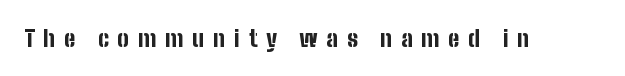
The image shows 23 px bold type, upright; set unusually wide letter spacing (+0.38 em), not underlined.
